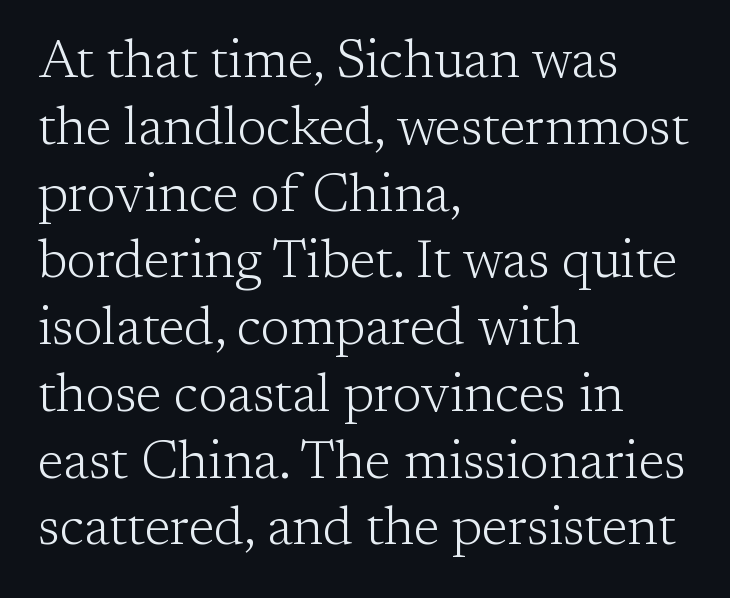
Q: Is the text bold? A: No.
Q: Is the text italic (slanted)? A: No, it is upright.
Q: Is the typeface a serif or a sans-serif typeface? A: Serif.
Q: Is the text underlined? A: No.
Q: How is the paragraph aligned? A: Left-aligned.
Q: Is the spacing between letters normal or unusually wide? A: Normal.
Q: Is the spacing between lines tight, normal or loose? A: Normal.
Q: Width (condensed, normal, or wide)? A: Normal.
Q: Stroke contrast? A: Low.
Q: x-height? A: Medium.
Q: Monospaced? A: No.
